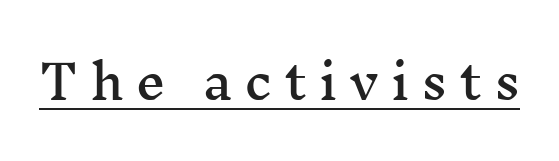
The image shows 47 px wide serif type, upright; set unusually wide letter spacing (+0.26 em), underlined; medium stroke contrast and a medium x-height.
